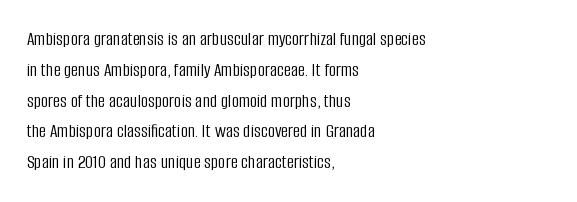
Unmarked baselines from the first word to the last. Between one letter and the next there's only the usual sliver of space. Left-aligned paragraph, ragged on the right. Compared with typical paragraphs, the rows here are spaced about the same. It's the straight-up-and-down kind of type.
